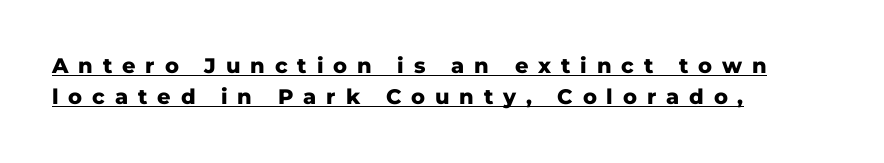
Q: Is the text bold? A: Yes.
Q: Is the text italic (slanted)? A: No, it is upright.
Q: Is the text underlined? A: Yes.
Q: How is the paragraph aligned? A: Left-aligned.
Q: Is the spacing between letters normal or unusually wide? A: Unusually wide.
Q: Is the spacing between lines tight, normal or loose? A: Normal.
